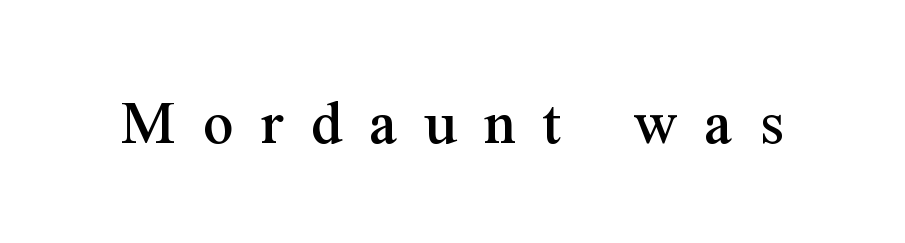
Q: Is the text italic (slanted)? A: No, it is upright.
Q: Is the typeface a serif or a sans-serif typeface? A: Serif.
Q: Is the text underlined? A: No.
Q: Is the spacing between letters normal or unusually wide? A: Unusually wide.
Q: Width (condensed, normal, or wide)? A: Normal.
Q: Stroke contrast? A: Medium.
Q: x-height? A: Medium.
Q: Monospaced? A: No.
